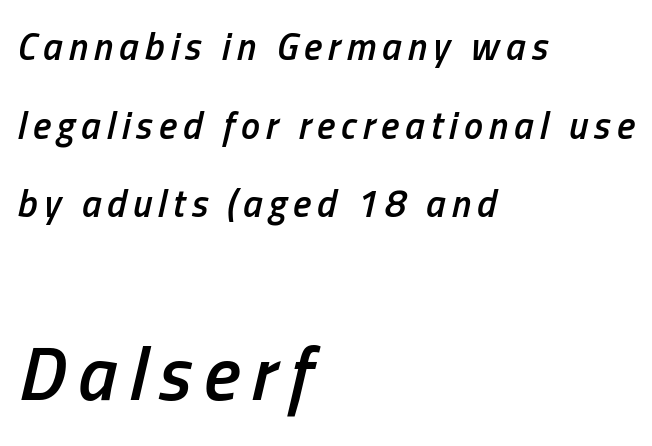
{"italic": "yes", "lean": "right", "slant_degrees": 13, "bold": "semi", "weight": "semibold", "width": "condensed", "stroke_contrast": "low", "x_height": "medium", "monospaced": "no", "underline": "no", "align": "left", "line_spacing": "loose", "line_spacing_ratio": 2.07, "larger_block": "second", "size_ratio": 2.0, "glyph_px": 76}
